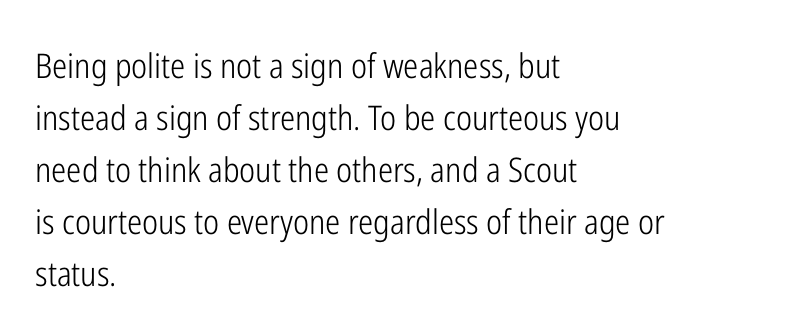
{"serif": "no", "italic": "no", "bold": "no", "weight": "light", "width": "condensed", "stroke_contrast": "low", "x_height": "medium", "monospaced": "no", "underline": "no", "align": "left", "line_spacing": "normal", "line_spacing_ratio": 1.53, "letter_spacing": "normal", "letter_spacing_em": 0.0, "glyph_px": 34}
